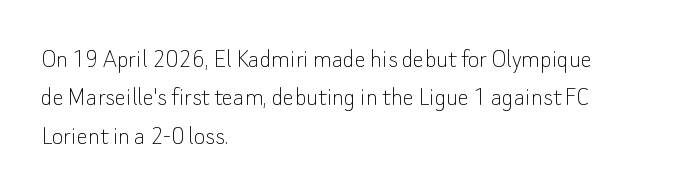
{"serif": "no", "italic": "no", "bold": "no", "weight": "thin", "width": "normal", "stroke_contrast": "low", "x_height": "small", "monospaced": "no", "underline": "no", "align": "left", "line_spacing": "normal", "line_spacing_ratio": 1.37, "letter_spacing": "normal", "letter_spacing_em": 0.0, "glyph_px": 28}
